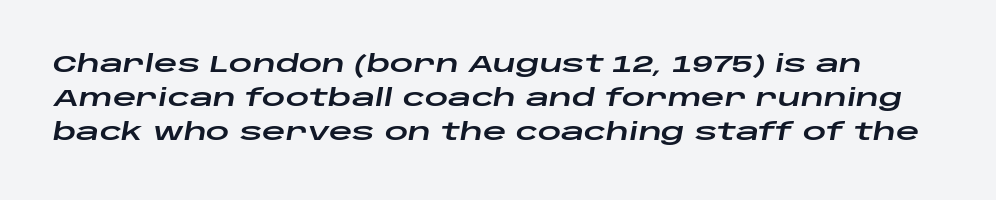
The image shows 23 px text type, italic (leaning right); set normal line spacing (1.48x), normal letter spacing, not underlined.
